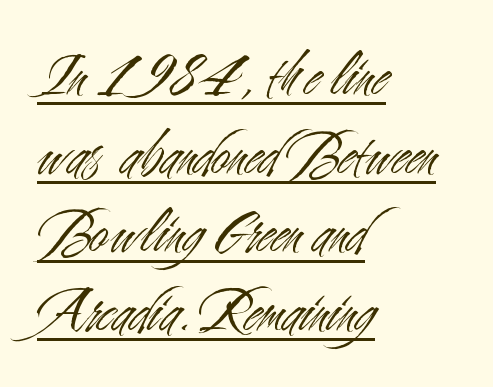
The image shows 65 px light, condensed sans-serif type; set left-aligned, line spacing 1.21x, normal letter spacing, underlined; medium stroke contrast and a small x-height.
